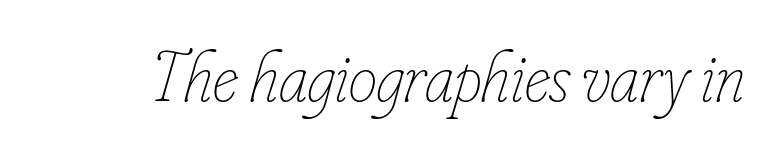
Tracking value appears to be zero — textbook default spacing. The typeface has the unassuming heft of standard copy or less. Any mark beneath the type? The region is blank. Compared with ordinary roman type, these characters are visibly tilted. A typesetter would call this proportional, since set widths differ per character.
